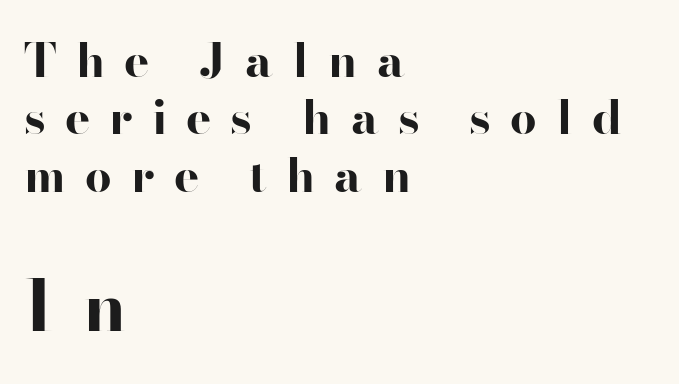
The image shows 70 px bold, wide sans-serif type, upright; set left-aligned, line spacing 1.22x, unusually wide letter spacing (+0.41 em), not underlined; the second (bottom) block is 1.49x larger; high stroke contrast and a small x-height.
